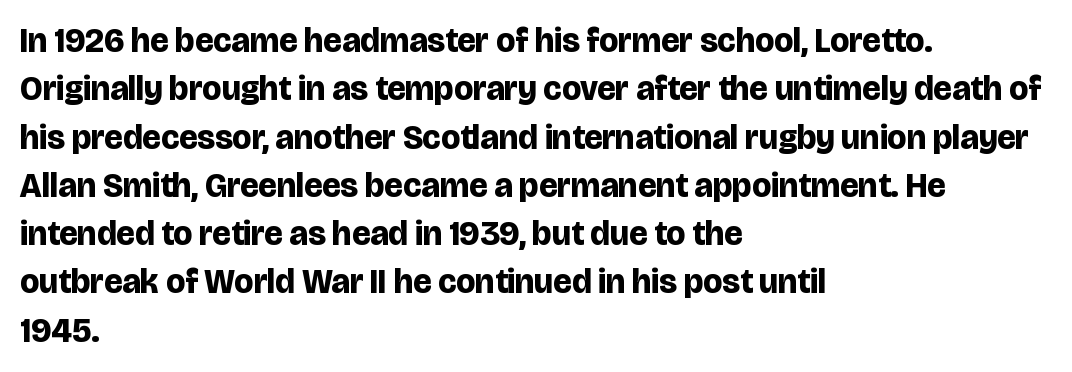
Q: Is the text bold? A: Yes.
Q: Is the text italic (slanted)? A: No, it is upright.
Q: Is the typeface a serif or a sans-serif typeface? A: Sans-serif.
Q: Is the text underlined? A: No.
Q: How is the paragraph aligned? A: Left-aligned.
Q: Is the spacing between letters normal or unusually wide? A: Normal.
Q: Is the spacing between lines tight, normal or loose? A: Normal.
Q: Width (condensed, normal, or wide)? A: Normal.
Q: Stroke contrast? A: Low.
Q: x-height? A: Large.
Q: Monospaced? A: No.
